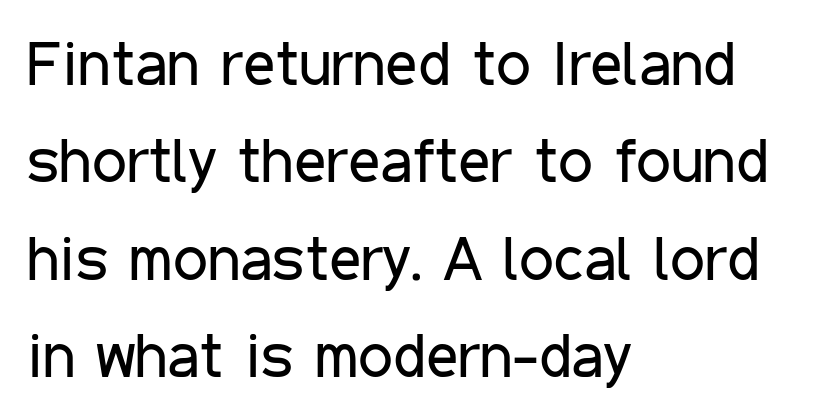
{"serif": "no", "italic": "no", "bold": "no", "weight": "regular", "width": "condensed", "stroke_contrast": "low", "x_height": "medium", "monospaced": "no", "underline": "no", "align": "left", "line_spacing": "normal", "line_spacing_ratio": 1.57, "letter_spacing": "normal", "letter_spacing_em": 0.0, "glyph_px": 62}
